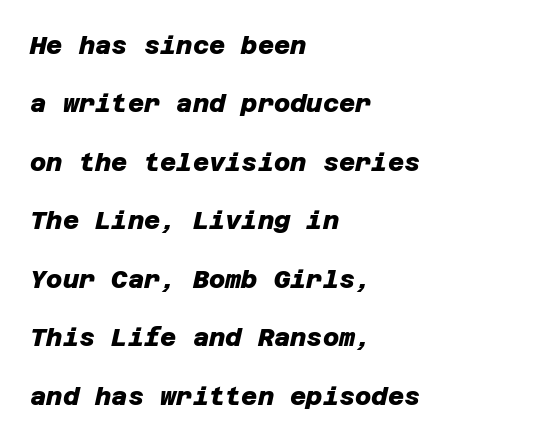
The image shows 25 px bold type; set left-aligned, loose line spacing (2.34x), normal letter spacing, not underlined.
